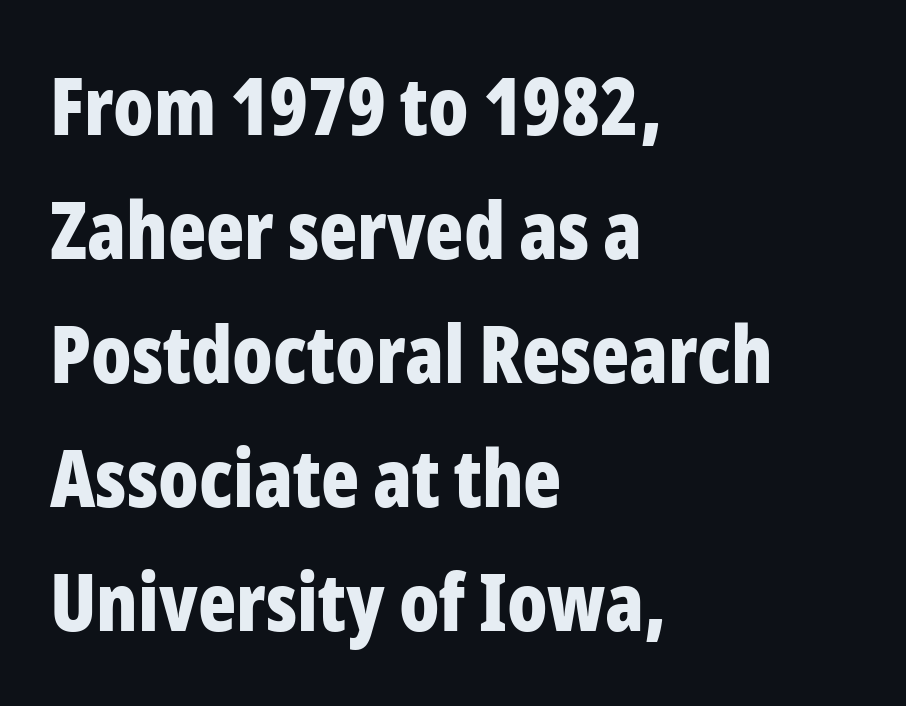
Q: Is the text bold? A: Yes.
Q: Is the text italic (slanted)? A: No, it is upright.
Q: Is the typeface a serif or a sans-serif typeface? A: Sans-serif.
Q: Is the text underlined? A: No.
Q: How is the paragraph aligned? A: Left-aligned.
Q: Is the spacing between letters normal or unusually wide? A: Normal.
Q: Is the spacing between lines tight, normal or loose? A: Normal.
Q: Width (condensed, normal, or wide)? A: Condensed.
Q: Stroke contrast? A: Low.
Q: x-height? A: Medium.
Q: Monospaced? A: No.
